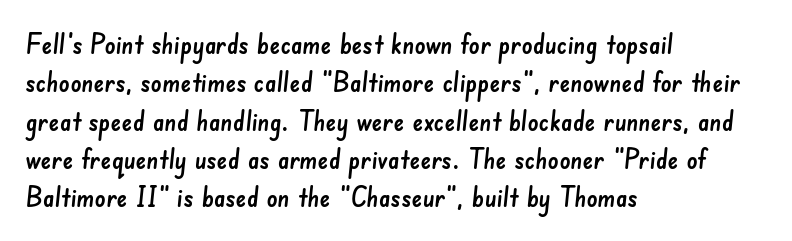
Q: Is the text underlined? A: No.
Q: How is the paragraph aligned? A: Left-aligned.
Q: Is the spacing between letters normal or unusually wide? A: Normal.
Q: Is the spacing between lines tight, normal or loose? A: Normal.
